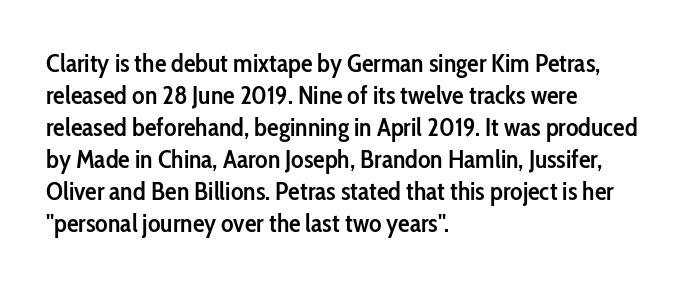
Q: Is the text bold? A: Semi-bold.
Q: Is the text italic (slanted)? A: No, it is upright.
Q: Is the text underlined? A: No.
Q: How is the paragraph aligned? A: Left-aligned.
Q: Is the spacing between letters normal or unusually wide? A: Normal.
